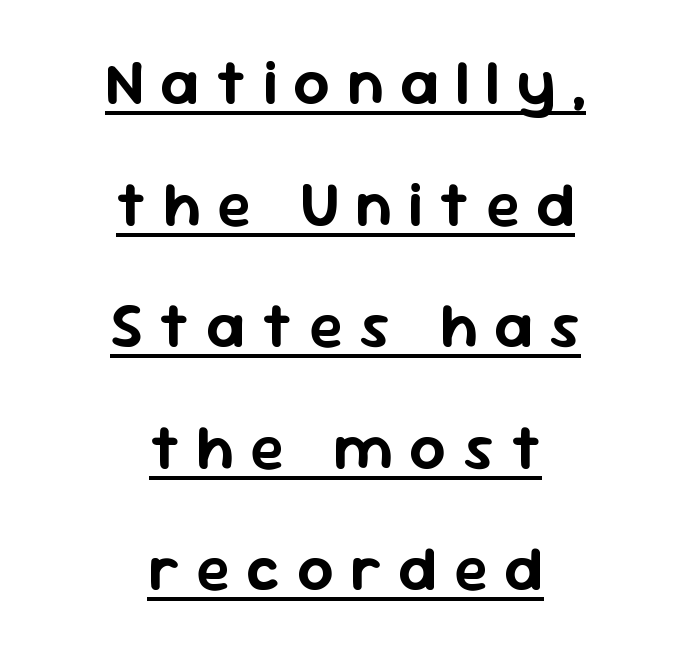
Q: Is the text italic (slanted)? A: No, it is upright.
Q: Is the typeface a serif or a sans-serif typeface? A: Sans-serif.
Q: Is the text underlined? A: Yes.
Q: How is the paragraph aligned? A: Centered.
Q: Is the spacing between letters normal or unusually wide? A: Unusually wide.
Q: Is the spacing between lines tight, normal or loose? A: Loose.
Q: Width (condensed, normal, or wide)? A: Normal.
Q: Stroke contrast? A: Low.
Q: x-height? A: Medium.
Q: Monospaced? A: No.
